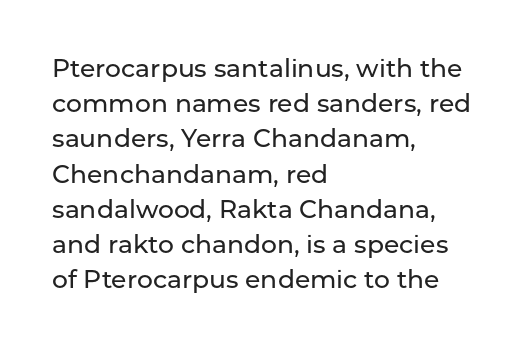
The image shows 25 px text type, upright; set left-aligned, normal line spacing (1.41x), normal letter spacing, not underlined.
